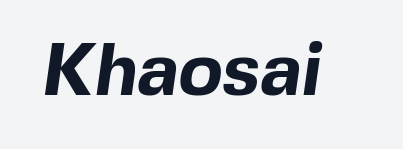
{"serif": "no", "bold": "yes", "weight": "bold", "width": "normal", "x_height": "medium", "monospaced": "no", "underline": "no", "letter_spacing": "normal", "letter_spacing_em": 0.0, "glyph_px": 74}
